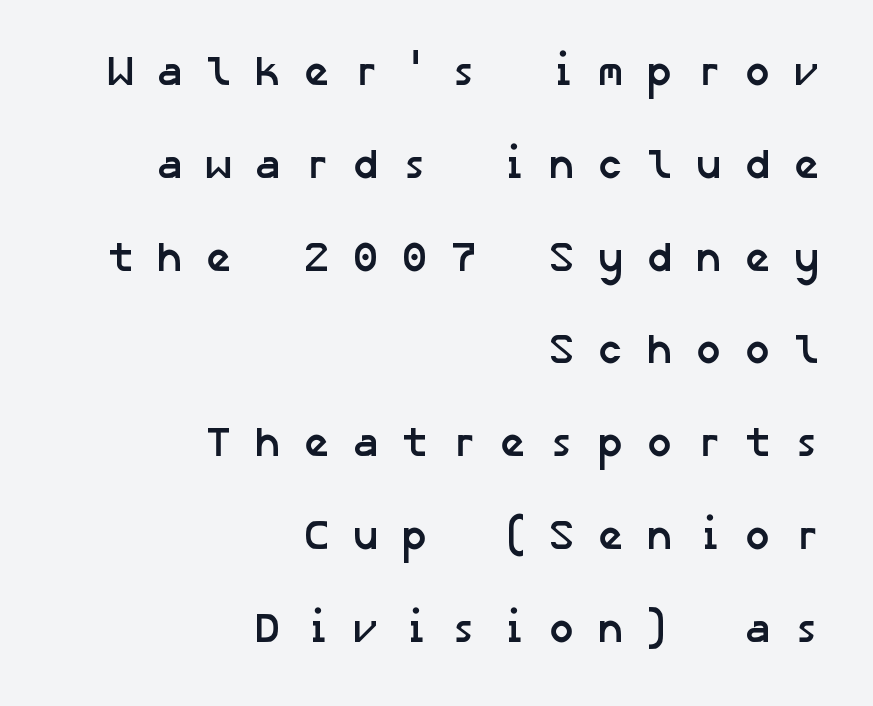
The image shows 42 px semibold sans-serif type; set right-aligned, loose line spacing (2.21x), unusually wide letter spacing (+0.5 em), not underlined; low stroke contrast and a medium x-height.
